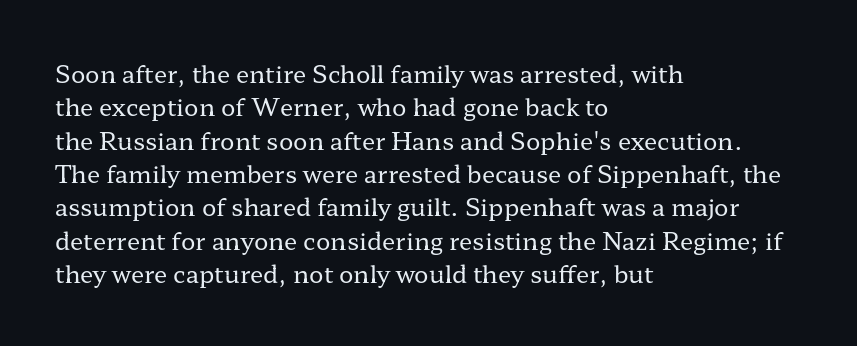
The image shows 24 px text type, upright; set left-aligned, normal line spacing (1.39x), normal letter spacing, not underlined.
